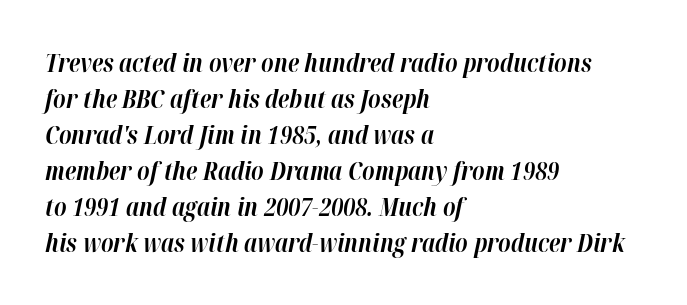
Vertically, the passage feels balanced, rows spaced as you'd expect. The foot of each line stays bare and open. The tracking reads as untouched default to a designer's eye. A student would call this left alignment; a typographer would say flush left, rag right.
